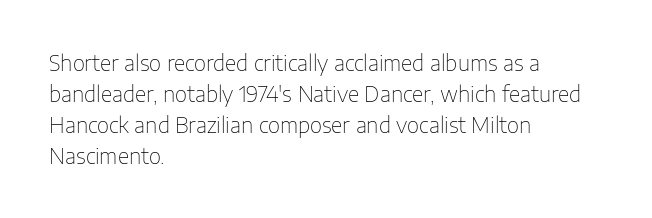
If you drew a line through each stem, it would be perfectly vertical. Leftover space on each line is placed entirely after the last word. The vertical gap from one line to the next is medium. The specimen omits any rule beneath the text block's lines.
